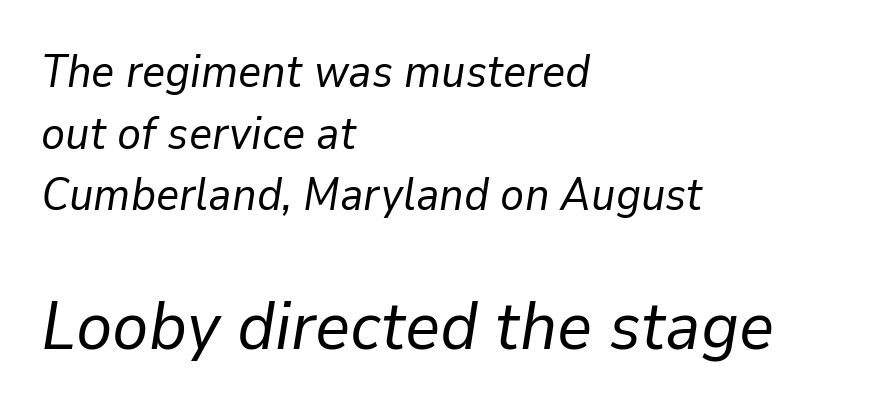
Q: Is the text bold? A: No.
Q: Is the text italic (slanted)? A: Yes, it leans right by about 9 degrees.
Q: Is the text underlined? A: No.
Q: How is the paragraph aligned? A: Left-aligned.
Q: Is the spacing between letters normal or unusually wide? A: Normal.
Q: Is the spacing between lines tight, normal or loose? A: Normal.
Q: Which block of text is set in a larger size, the first (top) or the second (bottom)? A: The second (bottom) one.
Q: Width (condensed, normal, or wide)? A: Normal.
Q: Stroke contrast? A: Low.
Q: x-height? A: Medium.
Q: Monospaced? A: No.
